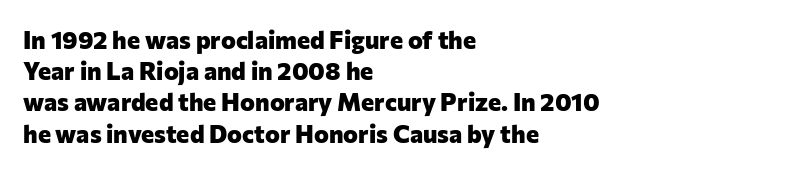
{"italic": "no", "bold": "yes", "underline": "no", "align": "left", "line_spacing": "normal", "line_spacing_ratio": 1.25, "letter_spacing": "normal", "letter_spacing_em": 0.0, "glyph_px": 25}
